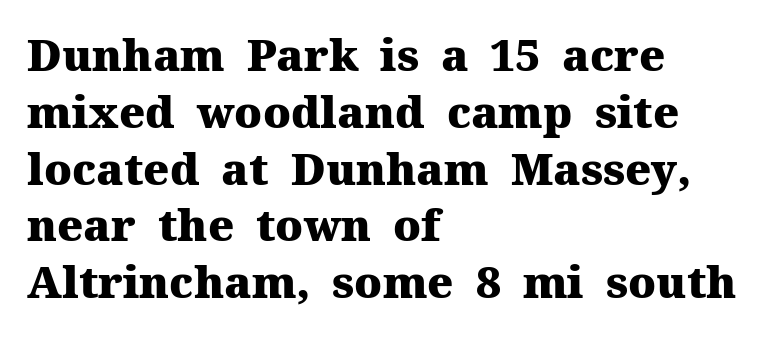
You could call the tracking neutral — neither tight nor loose. The rendering uses natural spacing where letterforms have individual widths. Whoever set this chose a conventional vertical rhythm. Descenders are the only things crossing below the line.
